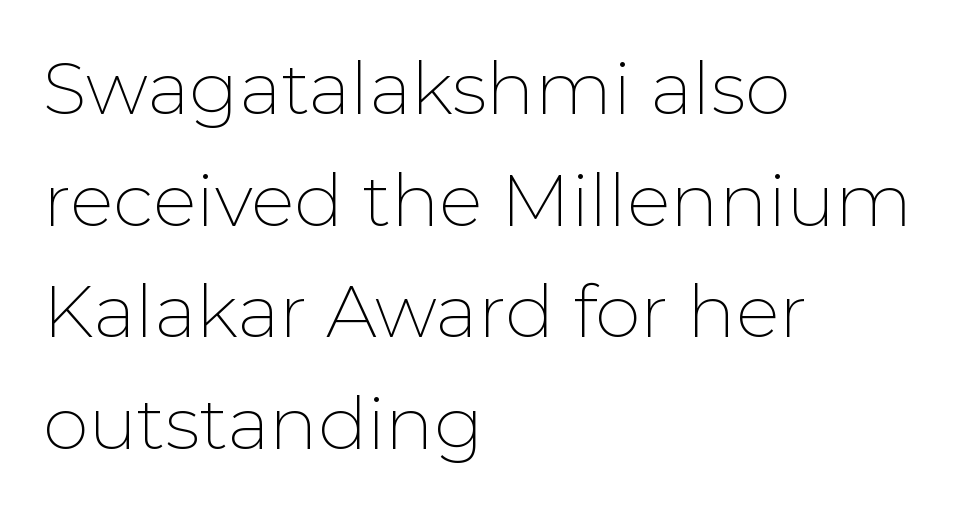
Q: Is the text bold? A: No.
Q: Is the text italic (slanted)? A: No, it is upright.
Q: Is the typeface a serif or a sans-serif typeface? A: Sans-serif.
Q: Is the text underlined? A: No.
Q: How is the paragraph aligned? A: Left-aligned.
Q: Is the spacing between letters normal or unusually wide? A: Normal.
Q: Is the spacing between lines tight, normal or loose? A: Normal.
Q: Width (condensed, normal, or wide)? A: Normal.
Q: Stroke contrast? A: Low.
Q: x-height? A: Medium.
Q: Monospaced? A: No.
